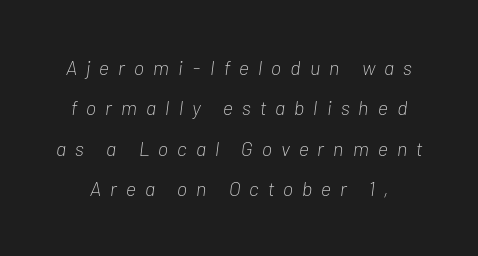
Reading down the column, the eye jumps a long way to each next line. The tracking reads as deliberately expanded to a designer's eye. Weight: in the light-to-regular range. The space beneath each line is pristine and unruled. Quick note: italic.
